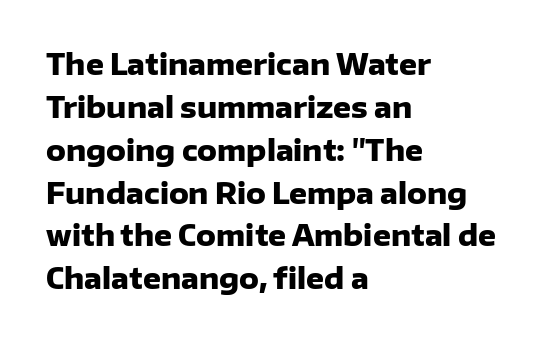
The image shows 28 px heavy sans-serif type, upright; set left-aligned, normal line spacing (1.53x), normal letter spacing, not underlined; low stroke contrast and a medium x-height.
